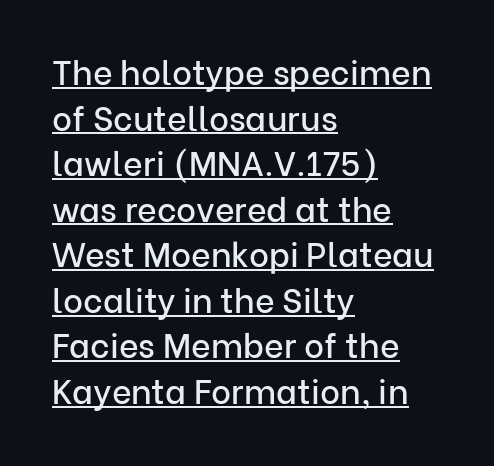
This is the regular roman posture of the typeface. Every word sits above its own underline. Does extra space separate the letters? No, they use regular spacing. Think of a printed novel: that variable character pitch is what you see here. A typesetter would call this leading conventional body-copy spacing.
